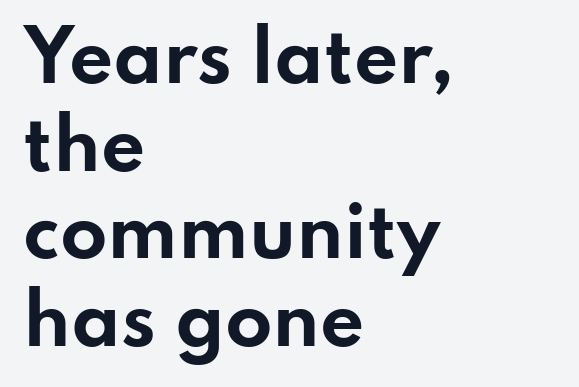
Proportional: the letters do not fall into vertical columns. Caption: multi-line text, flush left, ragged right. The passage shown has conventional tracking throughout. Posture: upright roman.
